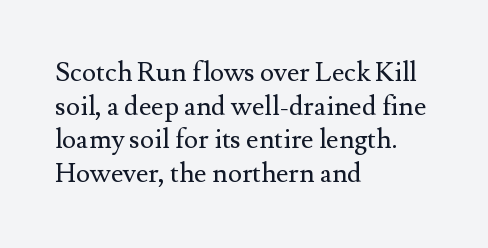
{"italic": "no", "bold": "no", "underline": "no", "align": "left", "line_spacing": "normal", "line_spacing_ratio": 1.25, "letter_spacing": "normal", "letter_spacing_em": 0.0, "glyph_px": 27}
